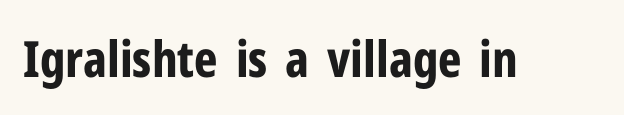
Q: Is the text bold? A: Yes.
Q: Is the text italic (slanted)? A: No, it is upright.
Q: Is the typeface a serif or a sans-serif typeface? A: Sans-serif.
Q: Is the text underlined? A: No.
Q: Is the spacing between letters normal or unusually wide? A: Normal.
Q: Width (condensed, normal, or wide)? A: Condensed.
Q: Stroke contrast? A: Low.
Q: x-height? A: Medium.
Q: Monospaced? A: No.
